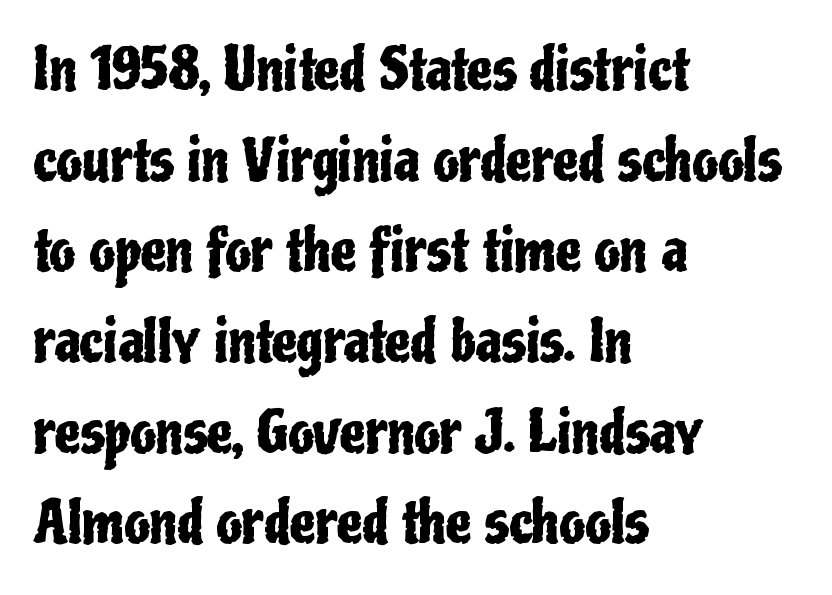
{"serif": "no", "italic": "no", "width": "condensed", "stroke_contrast": "low", "x_height": "medium", "monospaced": "no", "underline": "no", "align": "left", "line_spacing": "normal", "line_spacing_ratio": 1.59, "letter_spacing": "normal", "letter_spacing_em": 0.0, "glyph_px": 57}
